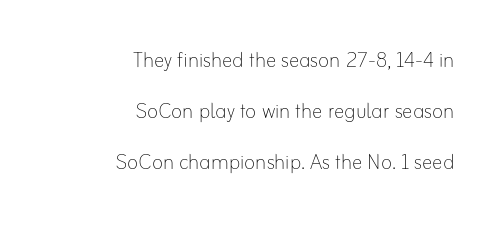
All the whitespace from short lines collects on the left. The foot of each line stays bare and open. Heft: none added — not bold. The axis of the letterforms is exactly vertical. Default kerning and tracking; the words read as compact shapes.
